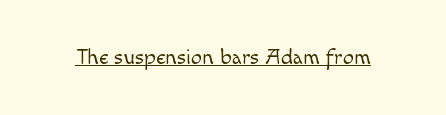
The image shows 22 px text type, upright; set normal letter spacing, underlined.
